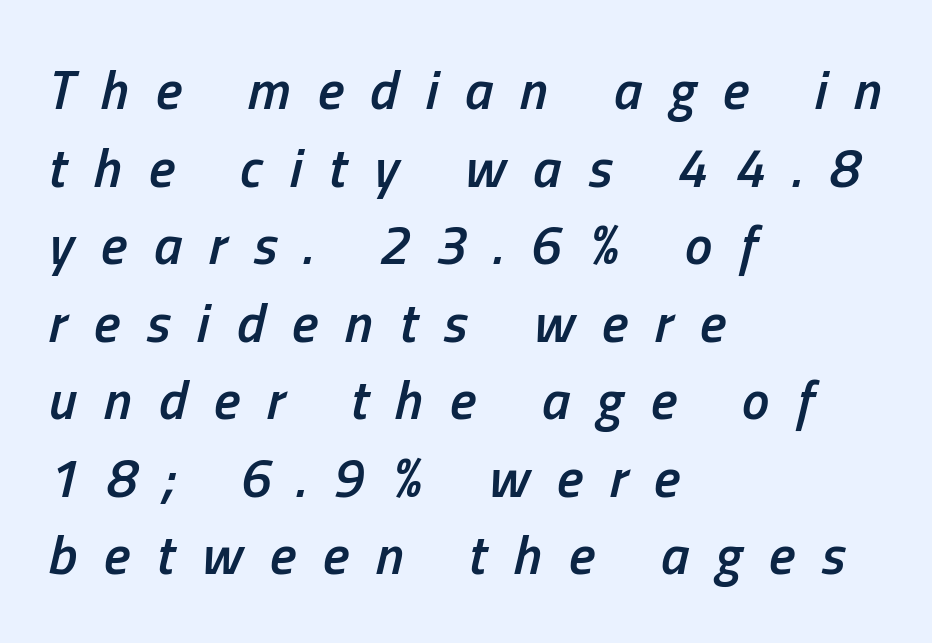
The image shows 55 px semibold, condensed type, italic (leaning right); set left-aligned, normal line spacing (1.41x), unusually wide letter spacing (+0.49 em), not underlined; low stroke contrast and a medium x-height.
